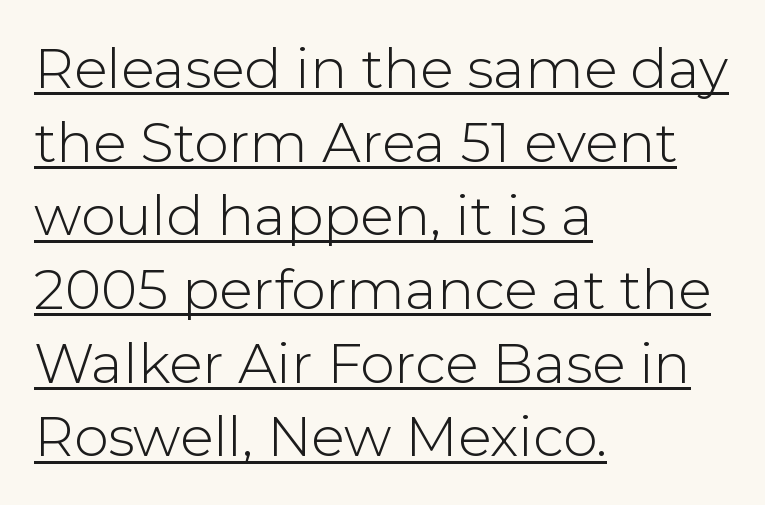
{"serif": "no", "italic": "no", "bold": "no", "weight": "light", "width": "normal", "stroke_contrast": "low", "x_height": "medium", "monospaced": "no", "underline": "yes", "align": "left", "line_spacing": "normal", "line_spacing_ratio": 1.34, "letter_spacing": "normal", "letter_spacing_em": 0.0, "glyph_px": 55}
